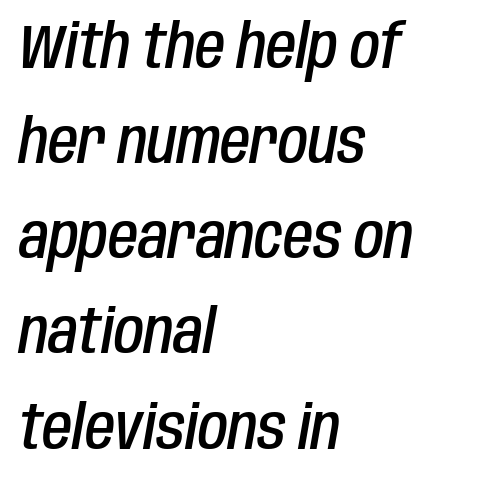
Q: Is the text bold? A: Semi-bold.
Q: Is the text italic (slanted)? A: Yes, it leans right by about 10 degrees.
Q: Is the text underlined? A: No.
Q: How is the paragraph aligned? A: Left-aligned.
Q: Is the spacing between letters normal or unusually wide? A: Normal.
Q: Is the spacing between lines tight, normal or loose? A: Normal.
Q: Width (condensed, normal, or wide)? A: Condensed.
Q: Stroke contrast? A: Low.
Q: x-height? A: Large.
Q: Monospaced? A: No.
